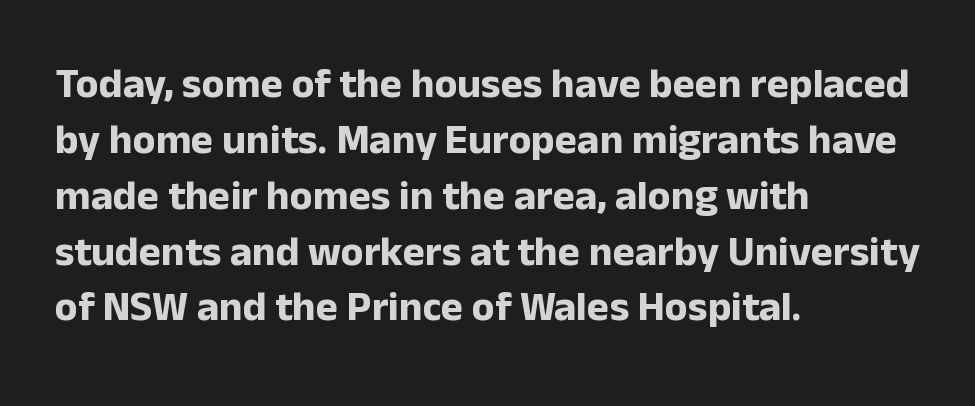
Q: Is the text bold? A: Yes.
Q: Is the text italic (slanted)? A: No, it is upright.
Q: Is the typeface a serif or a sans-serif typeface? A: Sans-serif.
Q: Is the text underlined? A: No.
Q: How is the paragraph aligned? A: Left-aligned.
Q: Is the spacing between letters normal or unusually wide? A: Normal.
Q: Is the spacing between lines tight, normal or loose? A: Normal.
Q: Width (condensed, normal, or wide)? A: Normal.
Q: Stroke contrast? A: Low.
Q: x-height? A: Medium.
Q: Monospaced? A: No.
